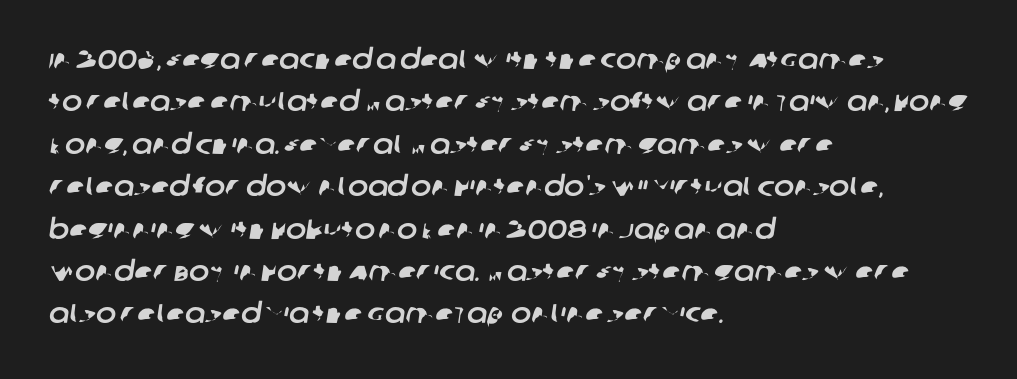
The image shows 27 px text type; set left-aligned, normal line spacing (1.57x), normal letter spacing, not underlined.
